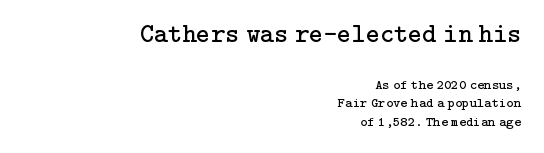
The image shows 27 px text type, upright; set right-aligned, normal line spacing (1.29x), normal letter spacing, not underlined; the first (top) block is 1.93x larger.
